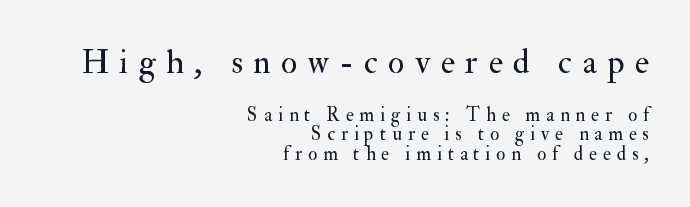
The typeface has the unassuming heft of standard copy or less. Proportional: the letters do not fall into vertical columns. Larger block? The one above; the one below is distinctly smaller. Typographically, this falls in the serif category.
